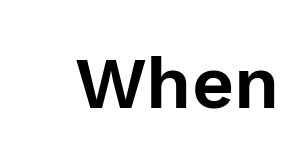
The image shows 73 px sans-serif type, upright; set normal letter spacing, not underlined; a medium x-height.
